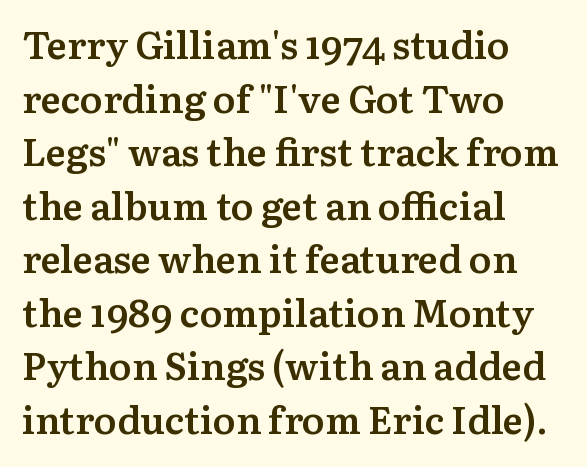
Its strokes are somewhat broadened, the hallmark of semibold type. This rendering features lettering with no underline. This sample keeps an unexceptional amount of space between lines. Note the varied advance widths — an 'i' is clearly narrower than an 'm'. Unlike italic type, these characters show no tilt at all.
